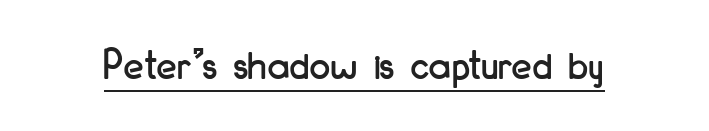
The image shows 46 px condensed sans-serif type, upright; set normal letter spacing, underlined; low stroke contrast and a small x-height.
